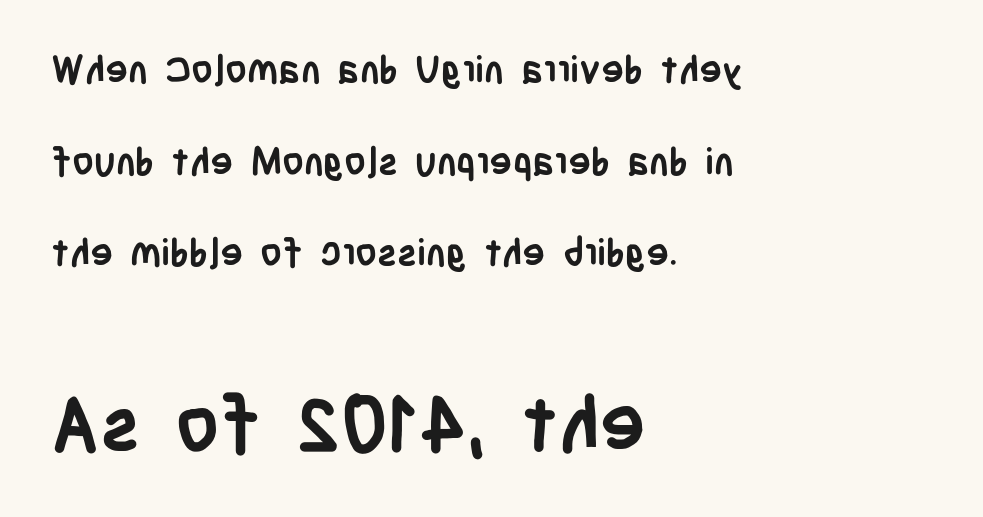
{"serif": "no", "italic": "no", "bold": "yes", "weight": "semibold", "width": "condensed", "stroke_contrast": "low", "x_height": "large", "monospaced": "no", "underline": "no", "align": "left", "line_spacing": "loose", "line_spacing_ratio": 2.41, "letter_spacing": "normal", "letter_spacing_em": 0.0, "larger_block": "second", "size_ratio": 2.03, "glyph_px": 77}
